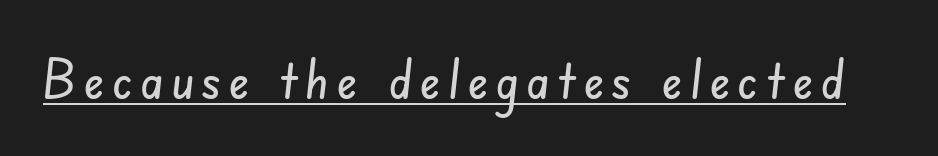
{"serif": "no", "width": "condensed", "stroke_contrast": "low", "x_height": "small", "monospaced": "no", "underline": "yes", "glyph_px": 55}
